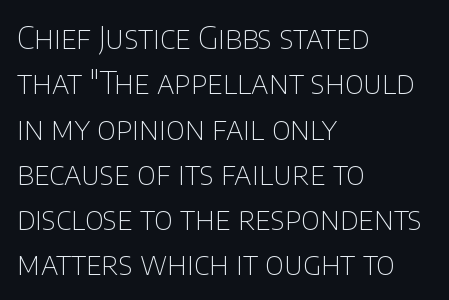
{"serif": "no", "italic": "no", "bold": "no", "weight": "thin", "width": "normal", "stroke_contrast": "low", "x_height": "large", "monospaced": "no", "underline": "no", "align": "left", "line_spacing": "normal", "line_spacing_ratio": 1.46, "letter_spacing": "normal", "letter_spacing_em": 0.0, "glyph_px": 31}
